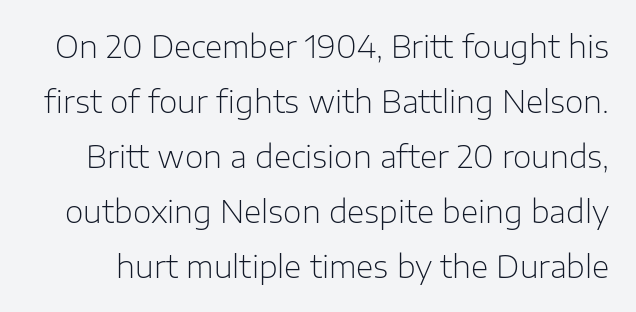
{"serif": "no", "italic": "no", "bold": "no", "weight": "light", "width": "normal", "stroke_contrast": "low", "x_height": "medium", "monospaced": "no", "underline": "no", "line_spacing_ratio": 1.83, "letter_spacing": "normal", "letter_spacing_em": 0.0, "glyph_px": 30}
